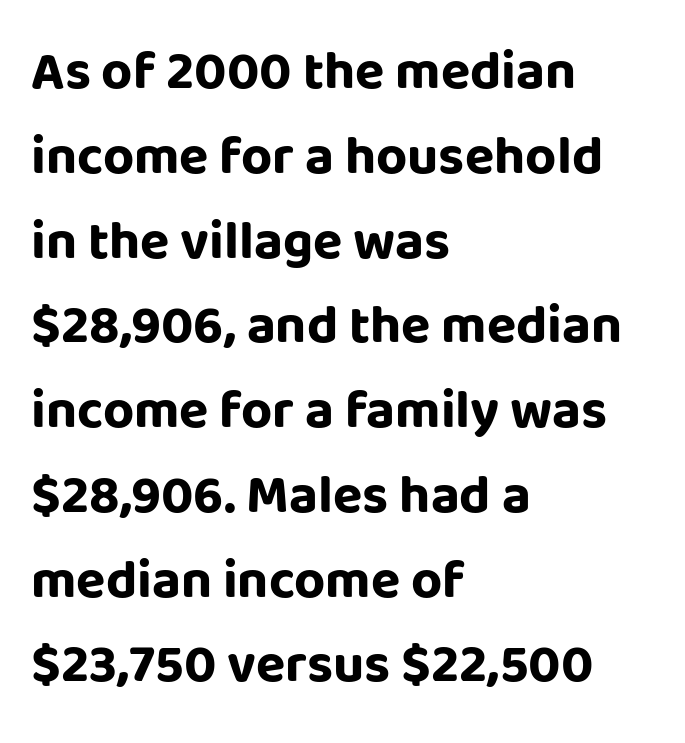
Looks like regular typesetting: each glyph gets only the width it needs. Inter-character spacing is left at the font's built-in metrics. Designer's note — italics off, roman on. Are there feet on the stems? There aren't — it's a sans. The space directly below the letters is spotless.
